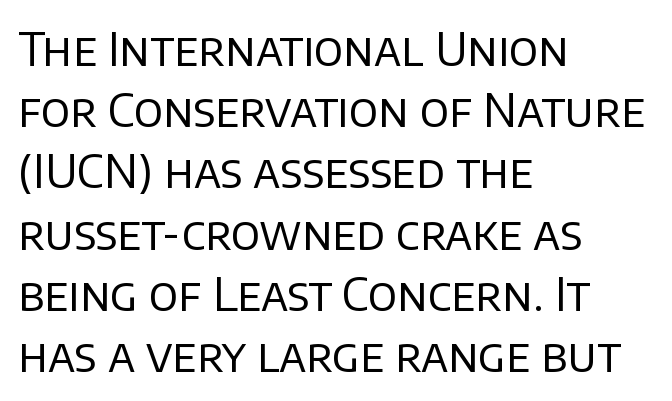
Is this a fixed-width face? No — the glyphs have proportional, varying widths. The letters look calm and open, with moderate or lighter stems. Check the space under the baseline: it is left empty. Line beginnings align vertically; line endings do not. Posture: straight, roman, zero tilt. The characters display no serif detailing; their extremities are plain.
